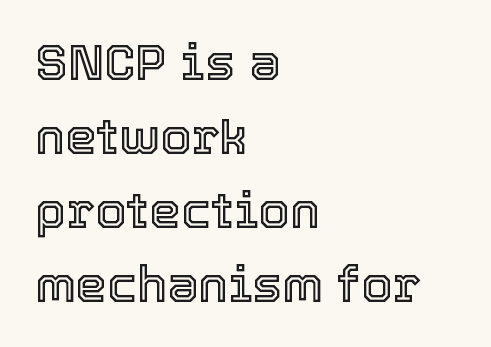
Q: Is the text italic (slanted)? A: No, it is upright.
Q: Is the text underlined? A: No.
Q: How is the paragraph aligned? A: Left-aligned.
Q: Is the spacing between letters normal or unusually wide? A: Normal.
Q: Is the spacing between lines tight, normal or loose? A: Normal.
Q: Width (condensed, normal, or wide)? A: Normal.
Q: x-height? A: Medium.
Q: Monospaced? A: No.
